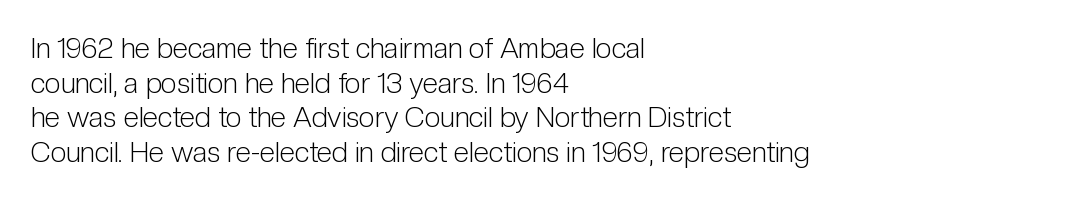
The image shows 28 px light, condensed sans-serif type, upright; set left-aligned, line spacing 1.24x, normal letter spacing, not underlined; low stroke contrast and a medium x-height.
